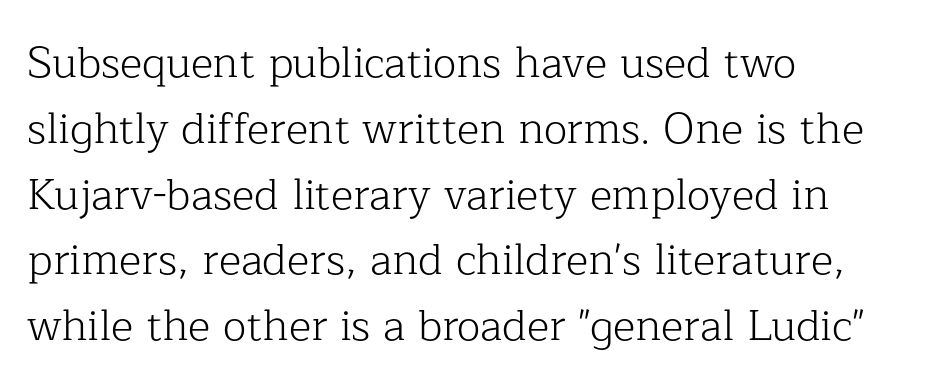
Rendered with straight, roman letterforms. Vertically, the passage feels balanced, rows spaced as you'd expect. The letterforms sit at book weight or below. Check where the strokes stop: tiny serifs finish them off. The string is rendered with underlining switched off. Character widths vary here, with narrow letters taking less room than wide ones.
